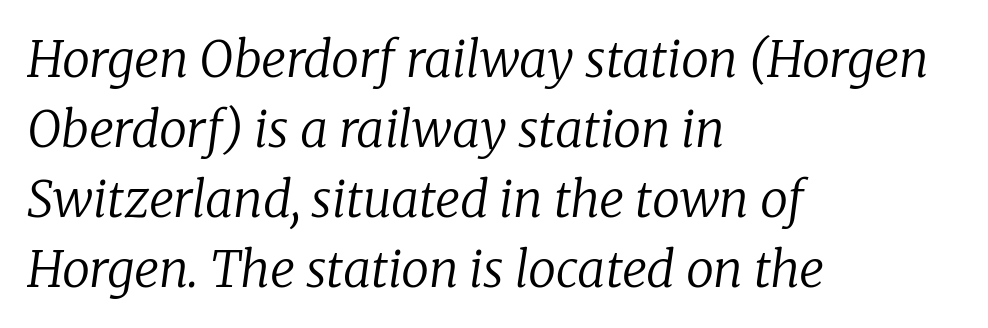
The image shows 50 px regular-weight serif type, italic (leaning right); set left-aligned, normal line spacing (1.4x), normal letter spacing, not underlined; low stroke contrast and a medium x-height.
